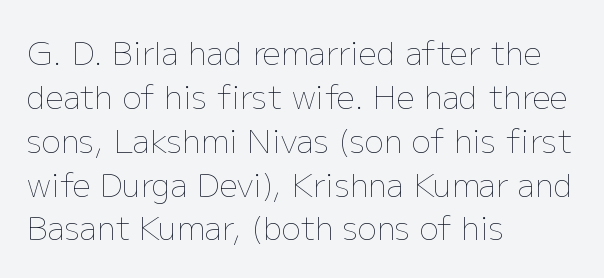
Q: Is the text bold? A: No.
Q: Is the text italic (slanted)? A: No, it is upright.
Q: Is the text underlined? A: No.
Q: How is the paragraph aligned? A: Left-aligned.
Q: Is the spacing between letters normal or unusually wide? A: Normal.
Q: Is the spacing between lines tight, normal or loose? A: Normal.
Q: Width (condensed, normal, or wide)? A: Normal.
Q: Stroke contrast? A: Low.
Q: x-height? A: Medium.
Q: Monospaced? A: No.
